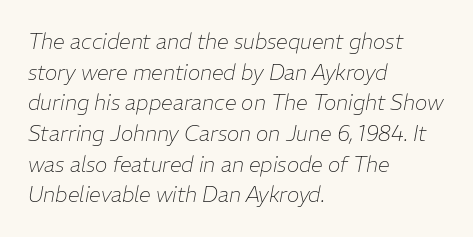
Q: Is the text bold? A: No.
Q: Is the text italic (slanted)? A: Yes, it leans right by about 11 degrees.
Q: Is the text underlined? A: No.
Q: How is the paragraph aligned? A: Left-aligned.
Q: Is the spacing between letters normal or unusually wide? A: Normal.
Q: Is the spacing between lines tight, normal or loose? A: Normal.
